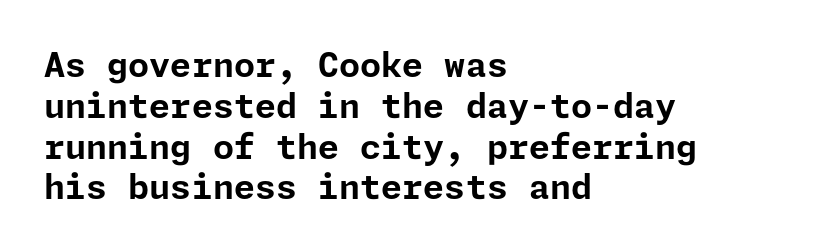
The image shows 34 px bold sans-serif type, upright; set left-aligned, line spacing 1.2x, normal letter spacing, not underlined; low stroke contrast and a medium x-height.
